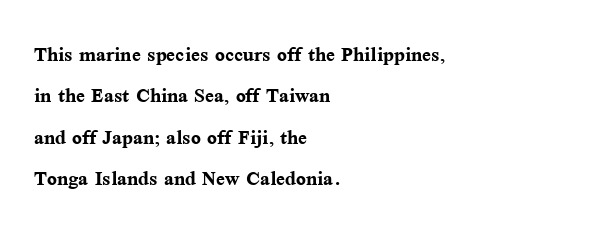
The image shows 26 px bold type, upright; set left-aligned, normal line spacing (1.59x), normal letter spacing, not underlined.
